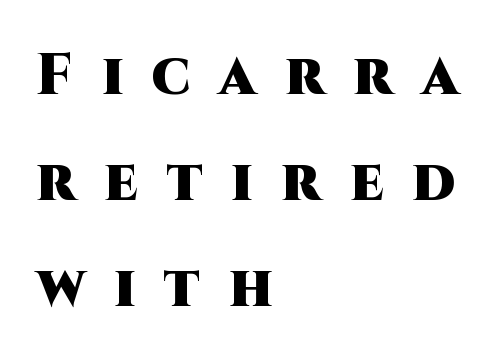
These lines are rendered in a variable-pitch font. Lines of text with bare space underneath. Does the type have serifs? No, each stem ends abruptly. One-word summary of the alignment: left.
